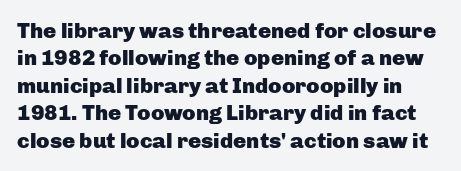
{"italic": "no", "bold": "yes", "underline": "no", "line_spacing": "normal", "line_spacing_ratio": 1.25, "letter_spacing": "normal", "letter_spacing_em": 0.0, "glyph_px": 22}
